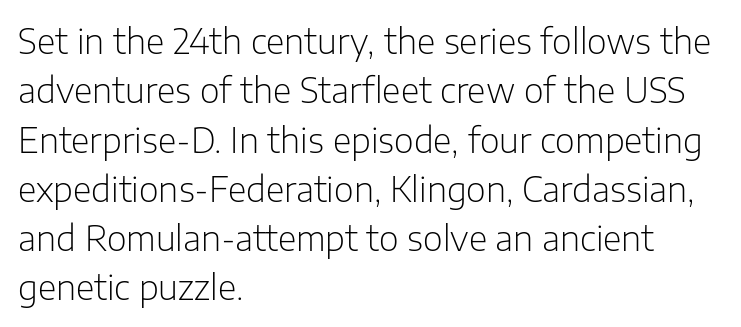
{"serif": "no", "italic": "no", "bold": "no", "weight": "light", "width": "normal", "stroke_contrast": "low", "x_height": "medium", "monospaced": "no", "underline": "no", "align": "left", "line_spacing": "normal", "line_spacing_ratio": 1.45, "letter_spacing": "normal", "letter_spacing_em": 0.0, "glyph_px": 34}
